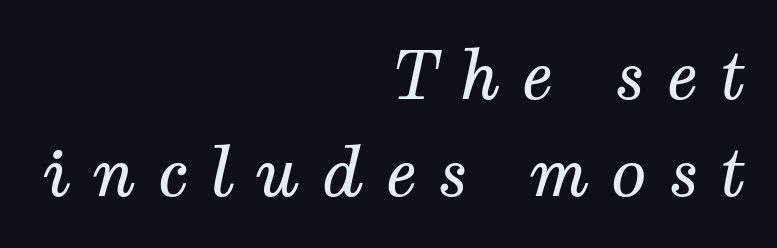
The image shows 66 px regular-weight serif type, italic (leaning right); set right-aligned, normal line spacing (1.47x), unusually wide letter spacing (+0.32 em), not underlined; medium stroke contrast and a medium x-height.
